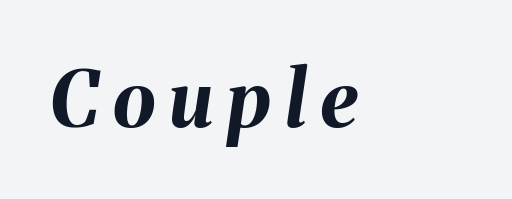
{"italic": "yes", "lean": "right", "slant_degrees": 8, "bold": "yes", "weight": "bold", "width": "normal", "stroke_contrast": "medium", "x_height": "medium", "monospaced": "no", "underline": "no", "align": "left", "glyph_px": 78}
